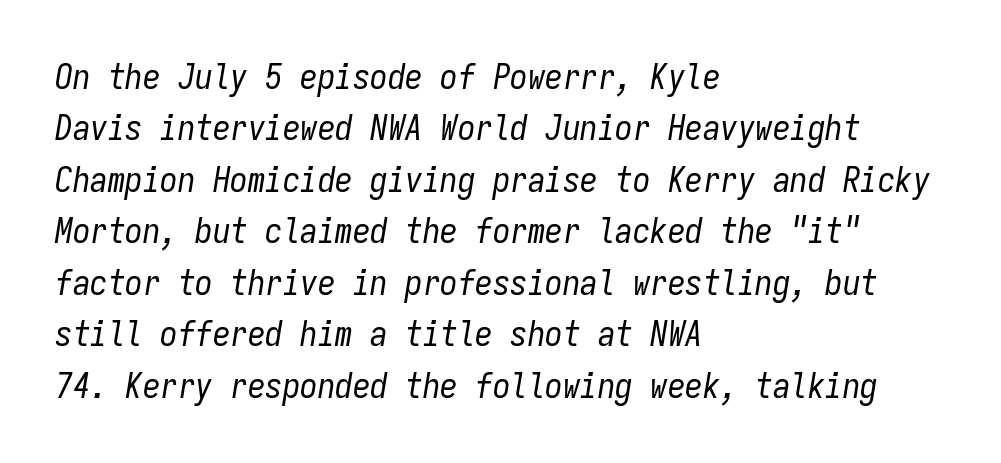
Q: Is the text bold? A: No.
Q: Is the text italic (slanted)? A: Yes, it leans right by about 9 degrees.
Q: Is the text underlined? A: No.
Q: How is the paragraph aligned? A: Left-aligned.
Q: Is the spacing between letters normal or unusually wide? A: Normal.
Q: Is the spacing between lines tight, normal or loose? A: Normal.
Q: Width (condensed, normal, or wide)? A: Condensed.
Q: Stroke contrast? A: Low.
Q: x-height? A: Medium.
Q: Monospaced? A: Yes.
